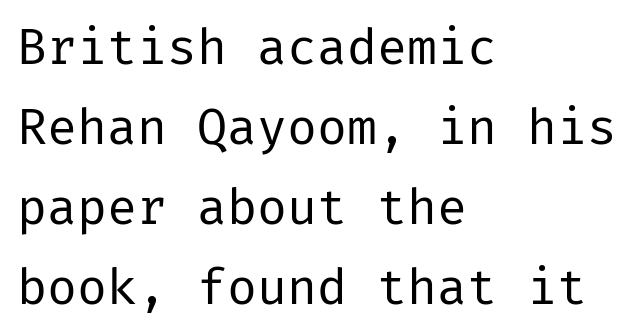
The image shows 50 px regular-weight sans-serif type, upright; set left-aligned, normal line spacing (1.6x), normal letter spacing, not underlined; low stroke contrast and a medium x-height.
